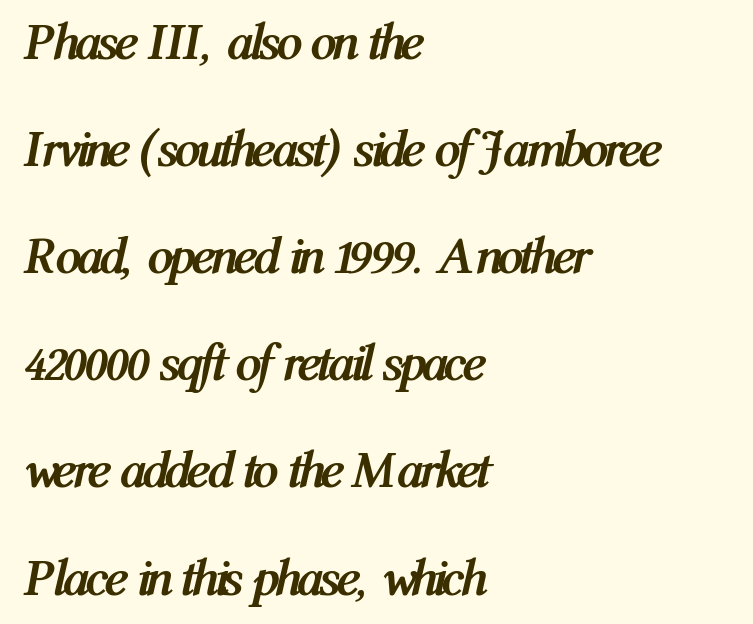
Q: Is the text bold? A: Yes.
Q: Is the text italic (slanted)? A: Yes, it leans right by about 12 degrees.
Q: Is the text underlined? A: No.
Q: How is the paragraph aligned? A: Left-aligned.
Q: Is the spacing between letters normal or unusually wide? A: Normal.
Q: Is the spacing between lines tight, normal or loose? A: Loose.
Q: Width (condensed, normal, or wide)? A: Condensed.
Q: Stroke contrast? A: Medium.
Q: x-height? A: Medium.
Q: Monospaced? A: No.
